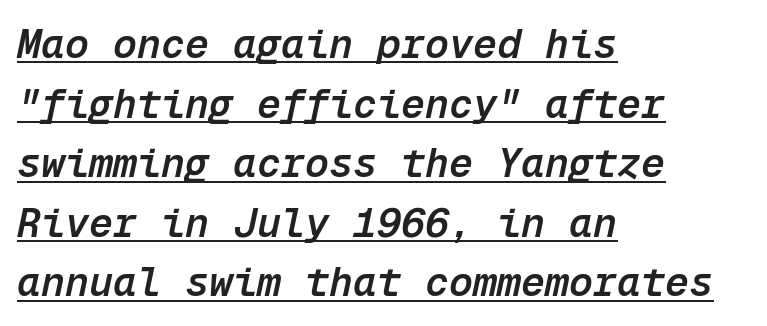
Summary of weight: moderately heavy, a semibold. The words here are underlined. Baseline-to-baseline distance is the conventional proportion of letter height. Spacing verdict: monospaced, one width for all characters.
